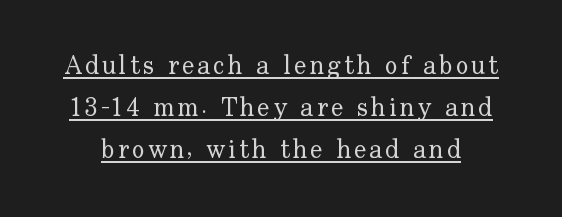
{"italic": "no", "bold": "no", "underline": "yes", "line_spacing": "normal", "line_spacing_ratio": 1.61, "glyph_px": 26}
